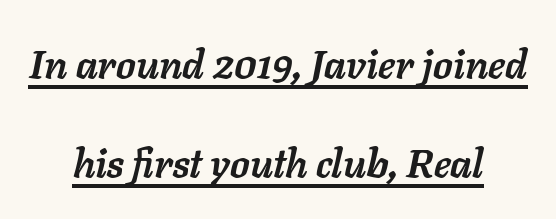
Q: Is the text bold? A: Yes.
Q: Is the text italic (slanted)? A: Yes, it leans right by about 11 degrees.
Q: Is the text underlined? A: Yes.
Q: How is the paragraph aligned? A: Centered.
Q: Is the spacing between letters normal or unusually wide? A: Normal.
Q: Is the spacing between lines tight, normal or loose? A: Loose.
Q: Width (condensed, normal, or wide)? A: Normal.
Q: Stroke contrast? A: Low.
Q: x-height? A: Medium.
Q: Monospaced? A: No.
